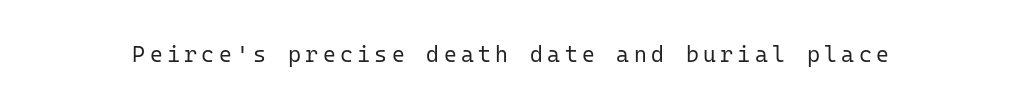
The strokes are not fattened; the text isn't bold. What stands out about the letter spacing? Its width — letters are far apart. Posture: straight, roman, zero tilt. Type without underlining.
